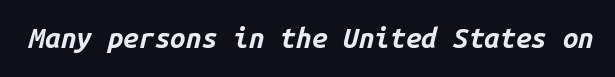
Q: Is the text bold? A: Yes.
Q: Is the text italic (slanted)? A: Yes, it leans right by about 14 degrees.
Q: Is the text underlined? A: No.
Q: Is the spacing between letters normal or unusually wide? A: Normal.
Q: Width (condensed, normal, or wide)? A: Normal.
Q: Stroke contrast? A: Low.
Q: x-height? A: Medium.
Q: Monospaced? A: Yes.
